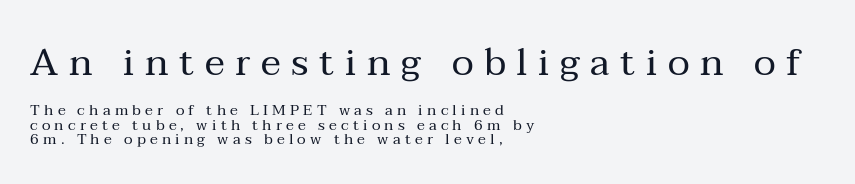
The rag falls on the right side of this text block. Only glyphs here, with clear space below each row. This sample has the flowing, uneven cadence of proportional lettering. Every character sits straight up, as roman type does. The font is comparable to plain body text, perhaps lighter.
